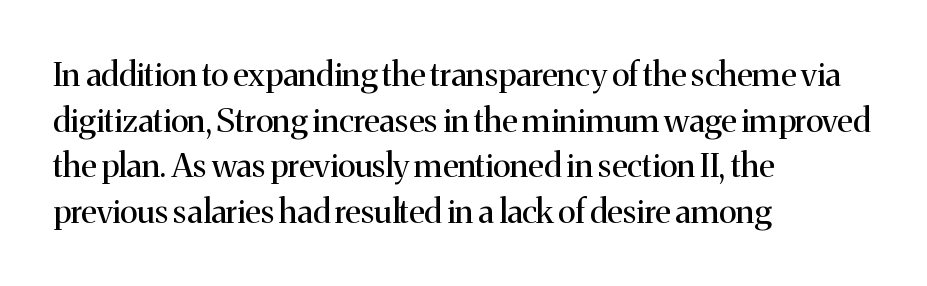
The image shows 33 px regular-weight serif type, upright; set left-aligned, normal line spacing (1.38x), normal letter spacing, not underlined; medium stroke contrast and a medium x-height.
